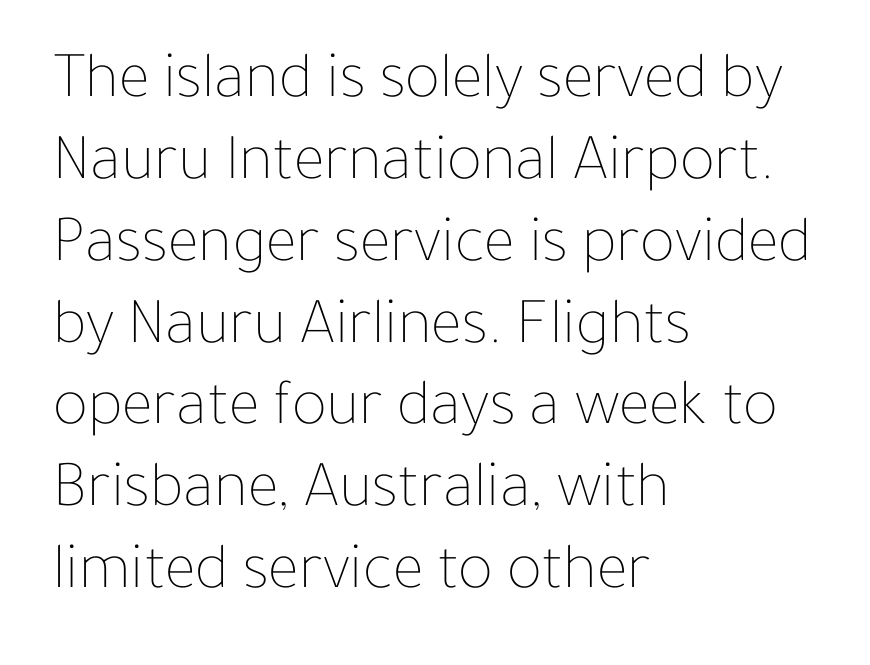
The image shows 66 px thin type, upright; set left-aligned, line spacing 1.24x, normal letter spacing, not underlined; low stroke contrast and a medium x-height.
